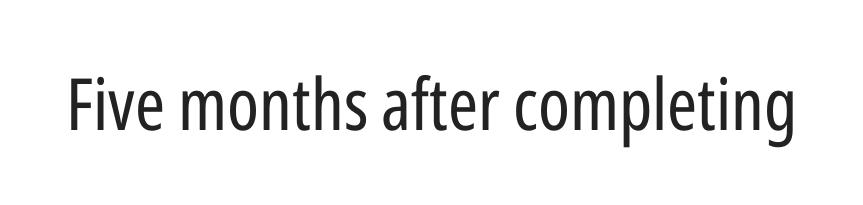
The image shows 72 px regular-weight, condensed sans-serif type, upright; set normal letter spacing, not underlined; low stroke contrast and a medium x-height.
